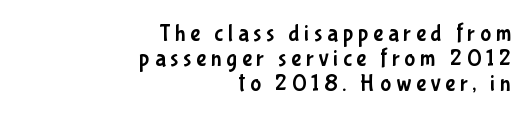
{"italic": "no", "underline": "no", "align": "right", "line_spacing": "tight", "line_spacing_ratio": 1.09, "letter_spacing": "wide", "letter_spacing_em": 0.21, "glyph_px": 23}
